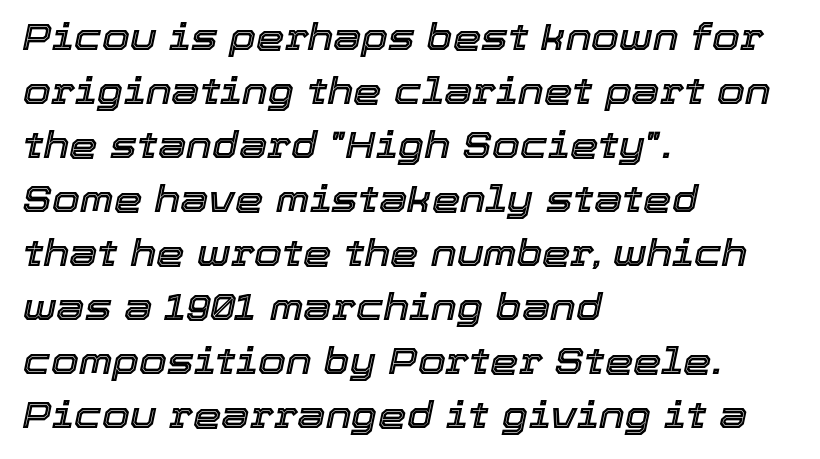
{"italic": "yes", "lean": "right", "slant_degrees": 12, "width": "normal", "x_height": "medium", "monospaced": "no", "underline": "no", "align": "left", "line_spacing": "normal", "line_spacing_ratio": 1.5, "letter_spacing": "normal", "letter_spacing_em": 0.0, "glyph_px": 36}
